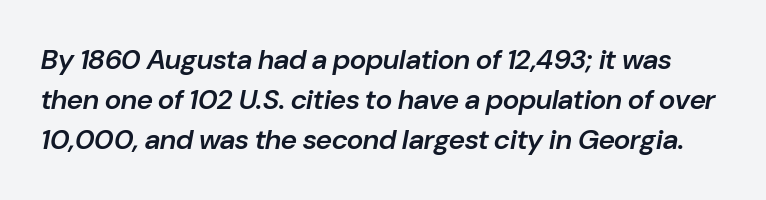
{"italic": "yes", "lean": "right", "slant_degrees": 10, "bold": "semi", "weight": "semibold", "width": "normal", "stroke_contrast": "low", "x_height": "medium", "monospaced": "no", "underline": "no", "line_spacing": "normal", "line_spacing_ratio": 1.43, "letter_spacing": "normal", "letter_spacing_em": 0.0, "glyph_px": 28}
